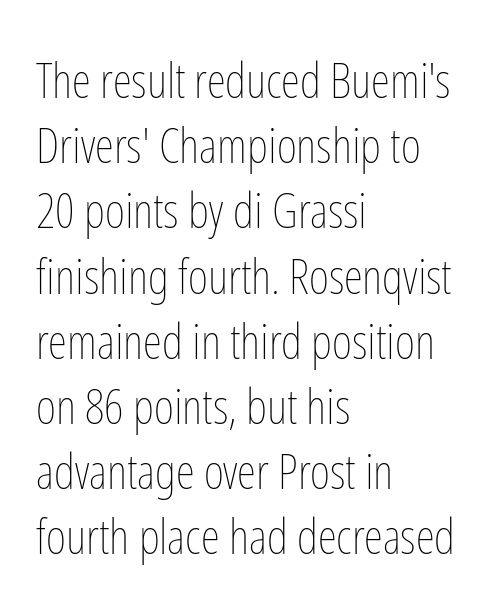
Q: Is the text bold? A: No.
Q: Is the text italic (slanted)? A: No, it is upright.
Q: Is the text underlined? A: No.
Q: How is the paragraph aligned? A: Left-aligned.
Q: Is the spacing between letters normal or unusually wide? A: Normal.
Q: Is the spacing between lines tight, normal or loose? A: Normal.
Q: Width (condensed, normal, or wide)? A: Condensed.
Q: Stroke contrast? A: Low.
Q: x-height? A: Medium.
Q: Monospaced? A: No.
